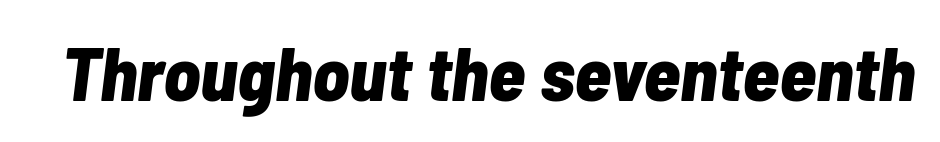
Typesetter's note: full bold, strokes at maximum text heaviness. The words here are not underlined. Note the varied advance widths — an 'i' is clearly narrower than an 'm'. The passage shown leans; its letterforms are oblique. Tracking value appears to be zero — textbook default spacing.
